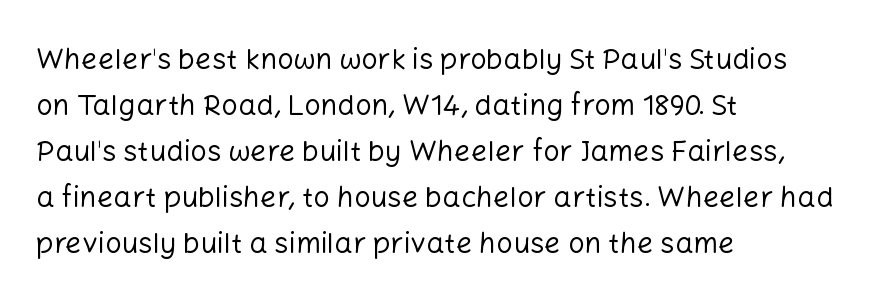
The image shows 29 px regular-weight sans-serif type, upright; set left-aligned, normal line spacing (1.59x), normal letter spacing, not underlined; low stroke contrast and a medium x-height.
